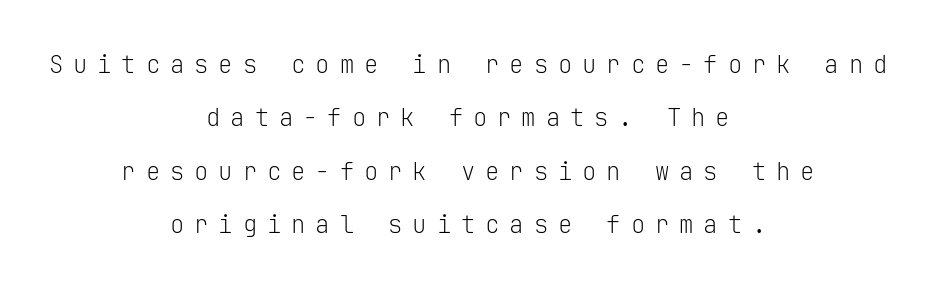
{"italic": "no", "bold": "no", "underline": "no", "align": "center", "line_spacing": "loose", "line_spacing_ratio": 2.22, "letter_spacing": "wide", "letter_spacing_em": 0.41, "glyph_px": 24}
